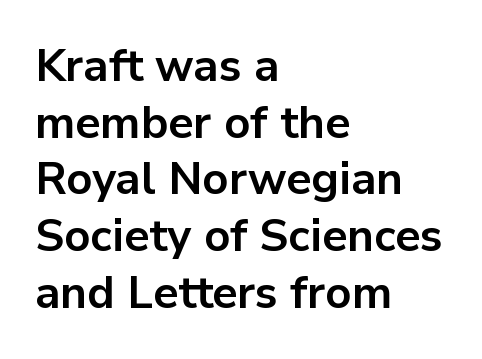
{"serif": "no", "italic": "no", "bold": "yes", "weight": "bold", "width": "normal", "stroke_contrast": "low", "x_height": "medium", "monospaced": "no", "underline": "no", "align": "left", "line_spacing": "normal", "line_spacing_ratio": 1.26, "letter_spacing": "normal", "letter_spacing_em": 0.0, "glyph_px": 45}
